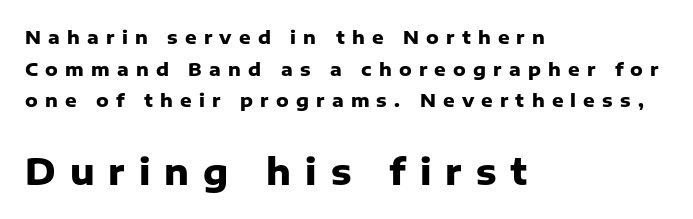
The image shows 35 px heavy sans-serif type, upright; set left-aligned, line spacing 1.76x, unusually wide letter spacing (+0.4 em), not underlined; the second (bottom) block is 1.94x larger; low stroke contrast and a medium x-height.
